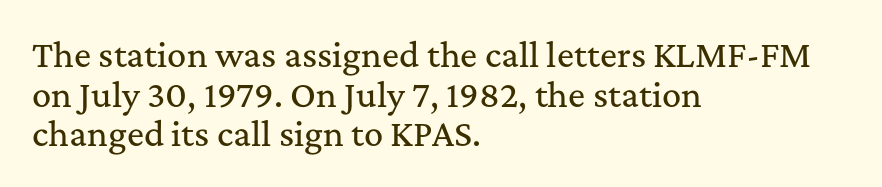
{"serif": "yes", "italic": "no", "width": "normal", "stroke_contrast": "medium", "x_height": "medium", "monospaced": "no", "underline": "no", "align": "left", "line_spacing_ratio": 1.24, "letter_spacing": "normal", "letter_spacing_em": 0.0, "glyph_px": 32}
